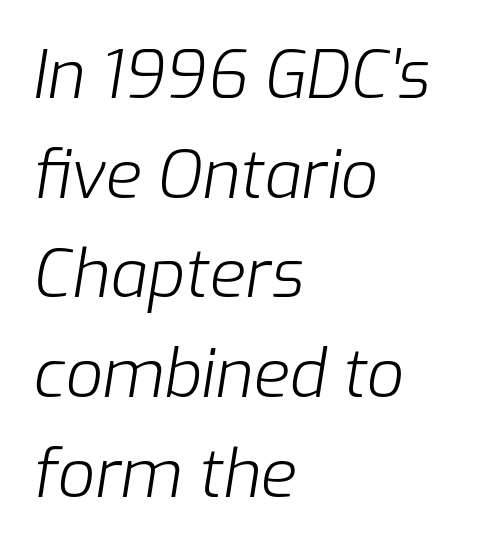
Unmarked baselines from the first word to the last. Normally led — the rows are evenly, conventionally spaced. The letters are slanted; this is an italic face. The lines in this sample share a left origin and differ only in where they stop. Heft: none added — not bold.
